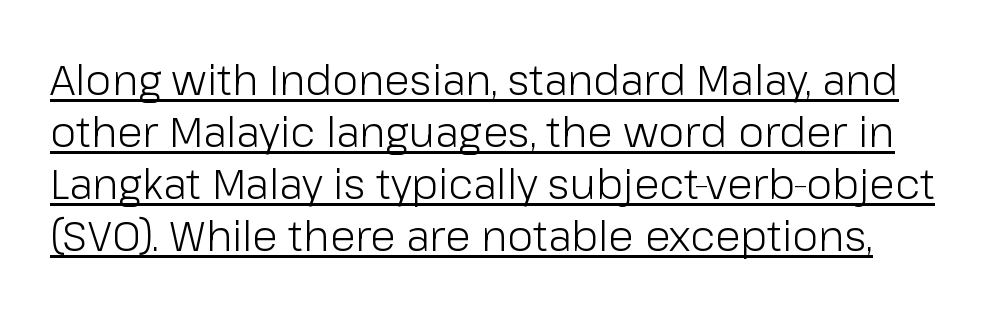
The image shows 42 px light sans-serif type, upright; set line spacing 1.24x, normal letter spacing, underlined; low stroke contrast and a medium x-height.
